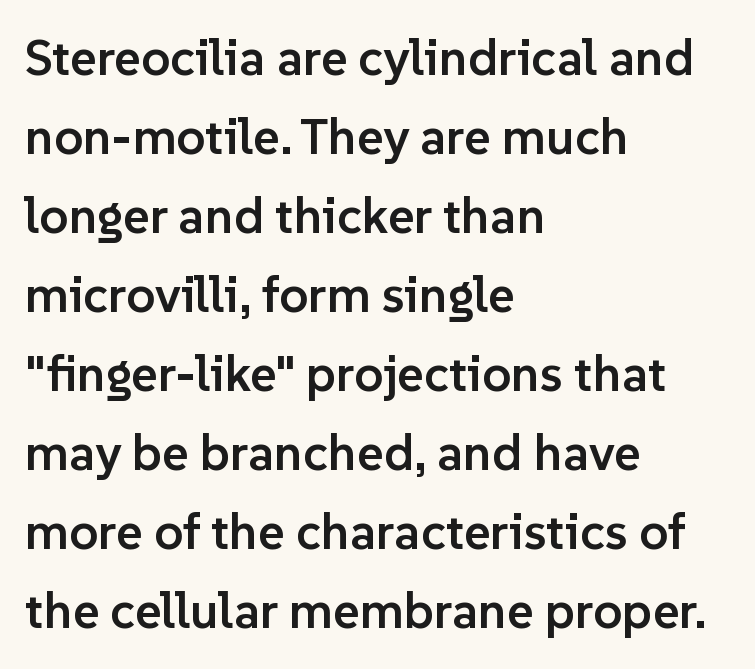
The specimen omits any rule beneath the text block's lines. Stroke thickness is moderately raised; the sample reads as semibold. You could not count columns in this text — the font is proportionally spaced. Which margin do the lines hug? The left one — the right edge is uneven.
